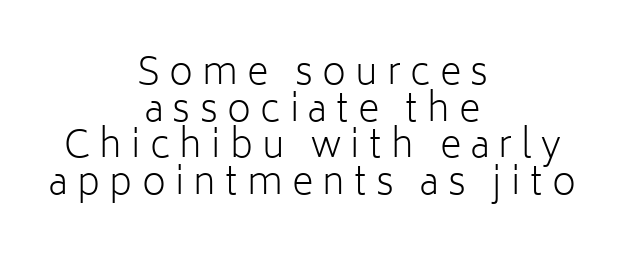
Q: Is the text bold? A: No.
Q: Is the text italic (slanted)? A: No, it is upright.
Q: Is the typeface a serif or a sans-serif typeface? A: Sans-serif.
Q: Is the text underlined? A: No.
Q: How is the paragraph aligned? A: Centered.
Q: Is the spacing between letters normal or unusually wide? A: Unusually wide.
Q: Is the spacing between lines tight, normal or loose? A: Tight.
Q: Width (condensed, normal, or wide)? A: Normal.
Q: Stroke contrast? A: Low.
Q: x-height? A: Medium.
Q: Monospaced? A: No.
